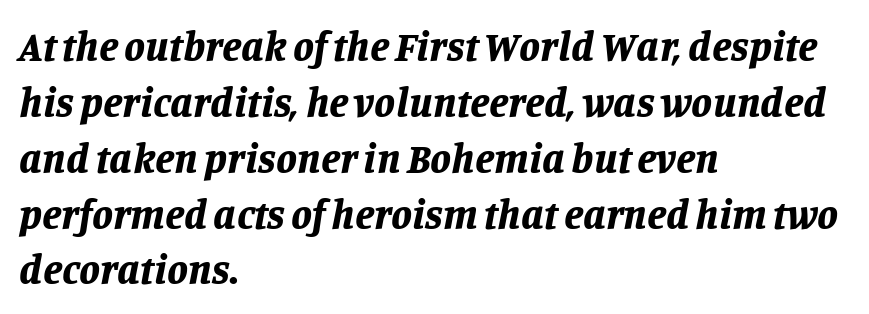
The typesetter chose a ragged-right arrangement here. The font is running at its bold setting. Think of a printed novel: that variable character pitch is what you see here. Notice how the stems are inclined rather than vertical — that's the hallmark of italics. The block of text has a typical density, with ordinary space between rows.
